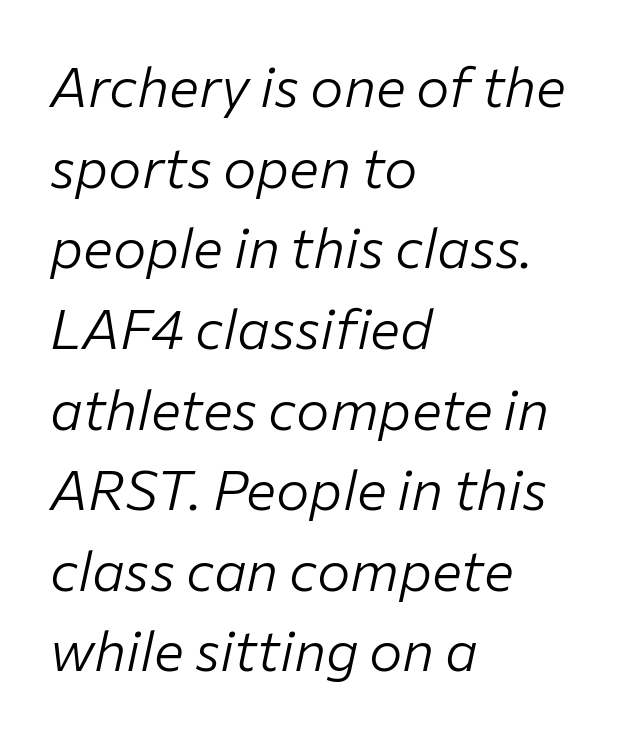
{"italic": "yes", "lean": "right", "slant_degrees": 12, "bold": "no", "weight": "light", "width": "normal", "stroke_contrast": "low", "x_height": "medium", "monospaced": "no", "underline": "no", "align": "left", "line_spacing": "normal", "line_spacing_ratio": 1.44, "letter_spacing": "normal", "letter_spacing_em": 0.0, "glyph_px": 56}
